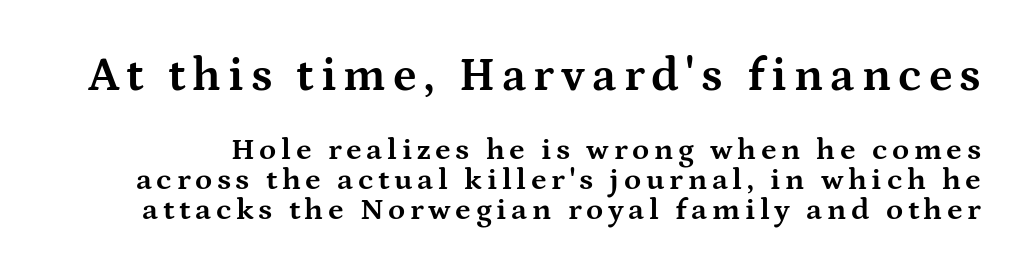
The image shows 47 px bold, wide serif type, upright; set tight line spacing (0.97x), not underlined; the first (top) block is 1.52x larger; medium stroke contrast and a medium x-height.
